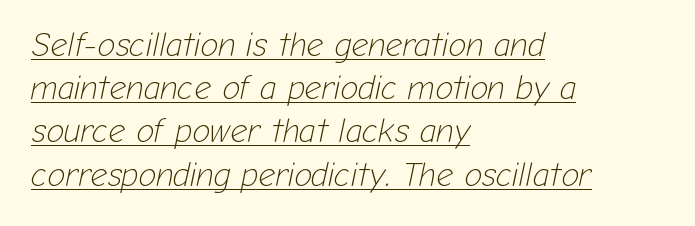
Normally led — the rows are evenly, conventionally spaced. Quick note: underline on. Italic? Definitely — the glyphs are oblique. The face looks like a standard text weight, possibly lighter.
